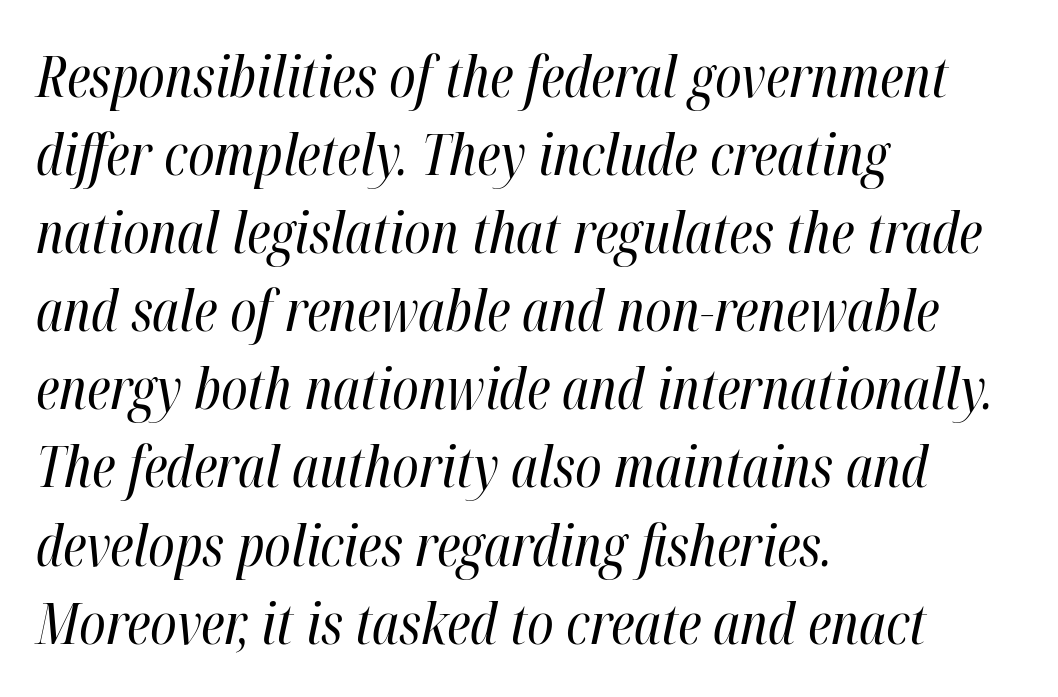
Underlining? Definitely not there. How would I describe the line gaps? Plain and ordinary. The compositor pushed each line to the left boundary. The rendering uses natural spacing where letterforms have individual widths.
